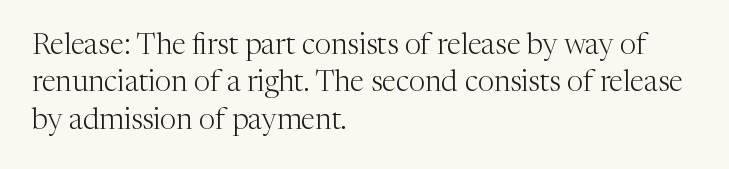
Q: Is the text bold? A: No.
Q: Is the text italic (slanted)? A: No, it is upright.
Q: Is the typeface a serif or a sans-serif typeface? A: Serif.
Q: Is the text underlined? A: No.
Q: How is the paragraph aligned? A: Left-aligned.
Q: Is the spacing between letters normal or unusually wide? A: Normal.
Q: Is the spacing between lines tight, normal or loose? A: Normal.
Q: Width (condensed, normal, or wide)? A: Normal.
Q: Stroke contrast? A: Medium.
Q: x-height? A: Medium.
Q: Monospaced? A: No.
